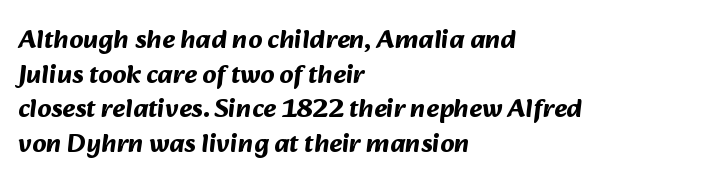
The image shows 27 px bold type; set left-aligned, normal line spacing (1.28x), normal letter spacing, not underlined.
